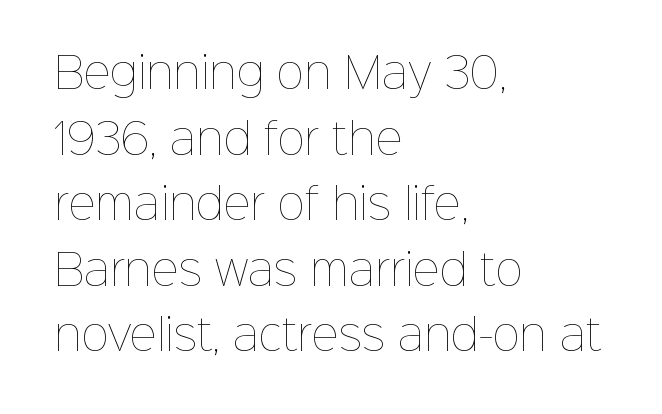
{"italic": "no", "bold": "no", "weight": "thin", "width": "normal", "stroke_contrast": "low", "x_height": "medium", "monospaced": "no", "underline": "no", "align": "left", "line_spacing": "normal", "line_spacing_ratio": 1.56, "letter_spacing": "normal", "letter_spacing_em": 0.0, "glyph_px": 42}
